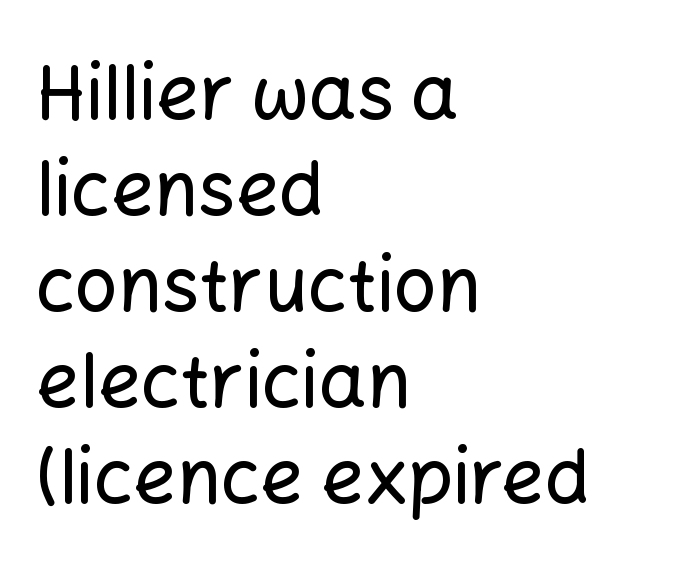
The image shows 75 px sans-serif type, upright; set left-aligned, normal line spacing (1.28x), normal letter spacing, not underlined; low stroke contrast and a medium x-height.
